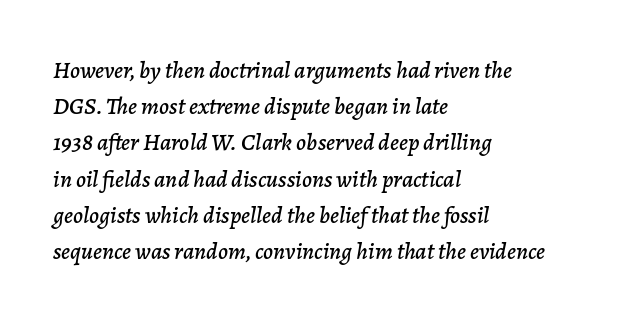
Is the letter spacing exaggerated? No — it looks like the ordinary default. The paragraph has a hard left edge and a soft right edge. Underlining? Definitely not there. Does the lettering tilt? It does — this is italic.
